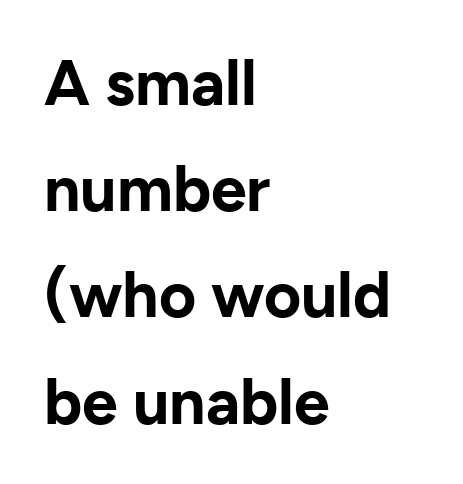
In CSS terms this would be text-align: left. Does the weight exceed regular? Yes, all the way to bold. Ascenders rise straight up at ninety degrees. Each word holds together tightly as a unit, with standard inter-letter gaps. Unlike a traditional serif, this face leaves its strokes unadorned.
